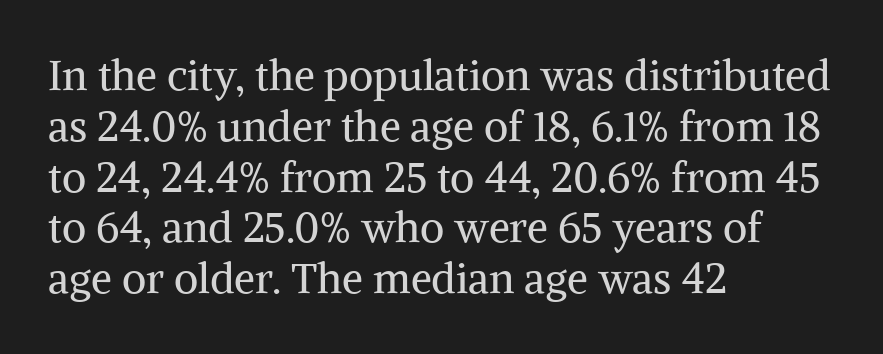
Q: Is the text bold? A: No.
Q: Is the text italic (slanted)? A: No, it is upright.
Q: Is the typeface a serif or a sans-serif typeface? A: Serif.
Q: Is the text underlined? A: No.
Q: How is the paragraph aligned? A: Left-aligned.
Q: Is the spacing between letters normal or unusually wide? A: Normal.
Q: Width (condensed, normal, or wide)? A: Normal.
Q: Stroke contrast? A: Medium.
Q: x-height? A: Medium.
Q: Monospaced? A: No.
